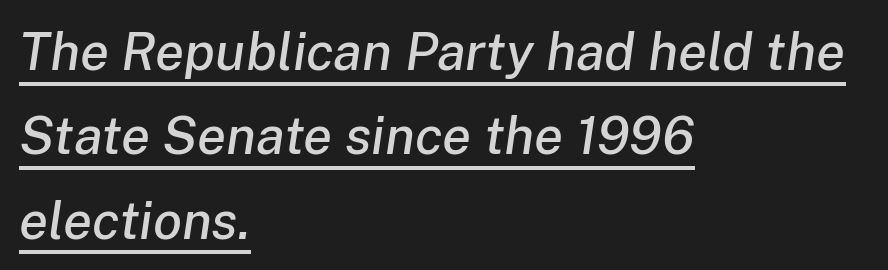
Q: Is the text italic (slanted)? A: Yes, it leans right by about 8 degrees.
Q: Is the text underlined? A: Yes.
Q: How is the paragraph aligned? A: Left-aligned.
Q: Is the spacing between letters normal or unusually wide? A: Normal.
Q: Is the spacing between lines tight, normal or loose? A: Normal.
Q: Width (condensed, normal, or wide)? A: Normal.
Q: Stroke contrast? A: Low.
Q: x-height? A: Medium.
Q: Monospaced? A: No.
